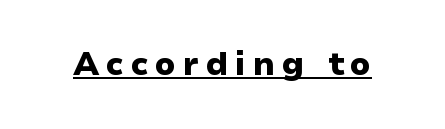
The image shows 32 px heavy, wide sans-serif type, upright; set unusually wide letter spacing (+0.21 em), underlined; low stroke contrast and a medium x-height.
